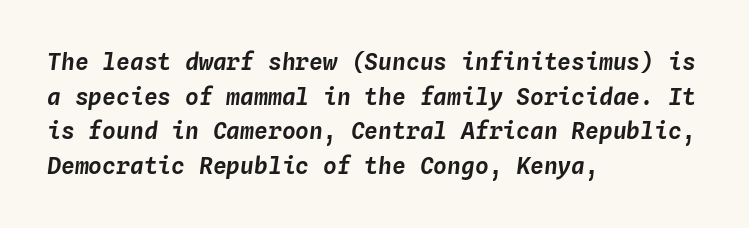
Vertical spacing — default. Horizontally, the lines are justified to the leading edge only. The whole block is typeset with a tilt. Tracking value appears to be zero — textbook default spacing. The baseline area is clear.
